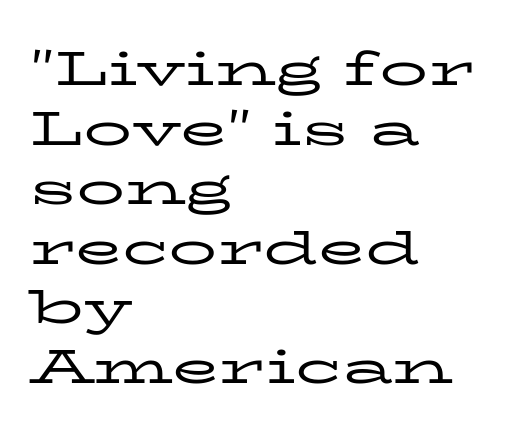
{"serif": "yes", "italic": "no", "bold": "no", "weight": "regular", "width": "wide", "stroke_contrast": "low", "x_height": "medium", "monospaced": "no", "underline": "no", "align": "left", "line_spacing_ratio": 1.24, "letter_spacing": "normal", "letter_spacing_em": 0.0, "glyph_px": 48}
